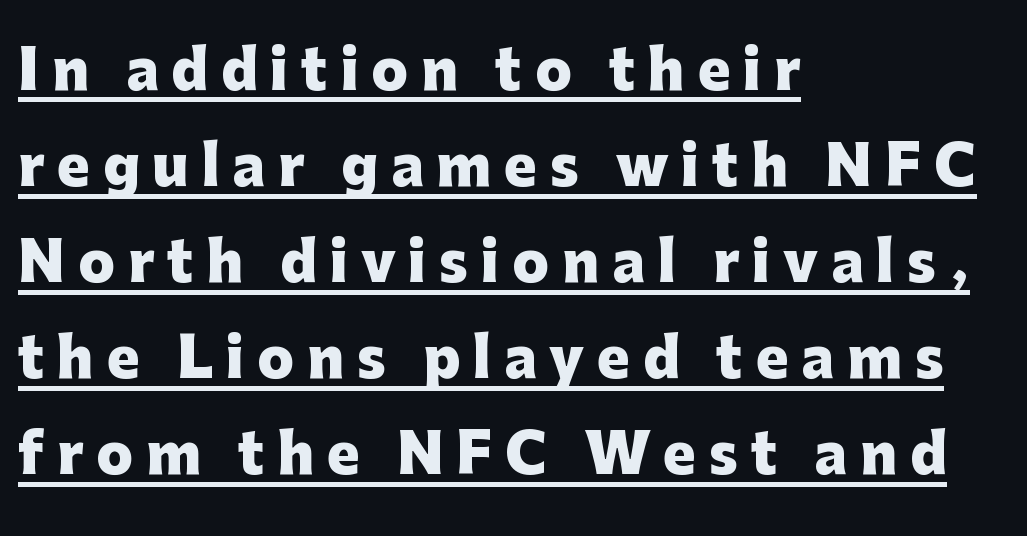
The image shows 54 px heavy sans-serif type, upright; set left-aligned, line spacing 1.78x, unusually wide letter spacing (+0.24 em), underlined; low stroke contrast and a medium x-height.
